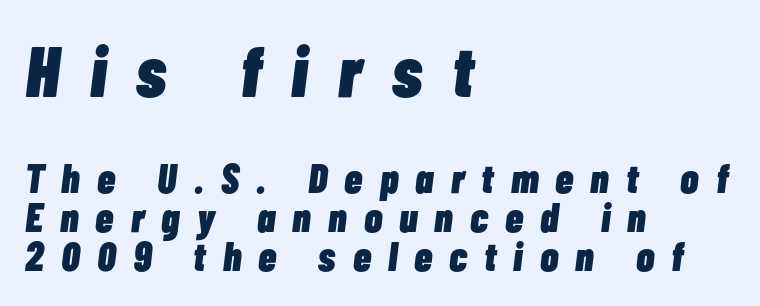
The image shows 72 px heavy, condensed type, italic (leaning right); set left-aligned, tight line spacing (0.96x), unusually wide letter spacing (+0.42 em), not underlined; the first (top) block is 1.76x larger; low stroke contrast and a medium x-height.
